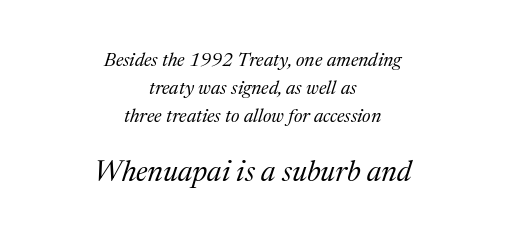
Q: Is the text bold? A: No.
Q: Is the text italic (slanted)? A: Yes, it leans right by about 17 degrees.
Q: Is the typeface a serif or a sans-serif typeface? A: Serif.
Q: Is the text underlined? A: No.
Q: How is the paragraph aligned? A: Centered.
Q: Is the spacing between letters normal or unusually wide? A: Normal.
Q: Is the spacing between lines tight, normal or loose? A: Normal.
Q: Which block of text is set in a larger size, the first (top) or the second (bottom)? A: The second (bottom) one.
Q: Width (condensed, normal, or wide)? A: Normal.
Q: Stroke contrast? A: Medium.
Q: x-height? A: Medium.
Q: Monospaced? A: No.
